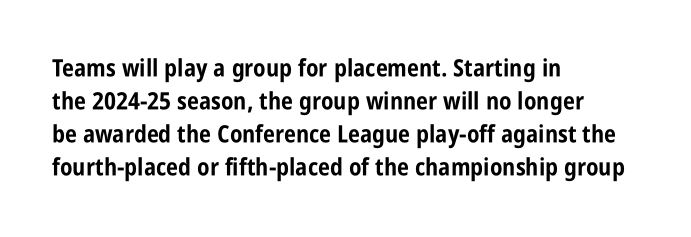
{"italic": "no", "bold": "yes", "underline": "no", "align": "left", "line_spacing": "normal", "line_spacing_ratio": 1.37, "letter_spacing": "normal", "letter_spacing_em": 0.0, "glyph_px": 24}
